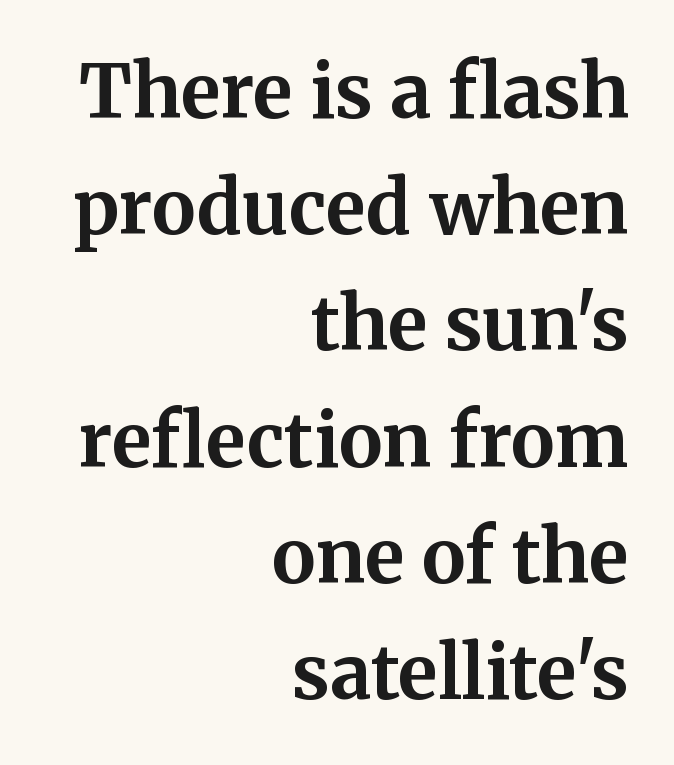
{"serif": "yes", "italic": "no", "bold": "yes", "weight": "bold", "width": "normal", "stroke_contrast": "medium", "x_height": "medium", "monospaced": "no", "underline": "no", "align": "right", "line_spacing": "normal", "line_spacing_ratio": 1.57, "letter_spacing": "normal", "letter_spacing_em": 0.0, "glyph_px": 74}
